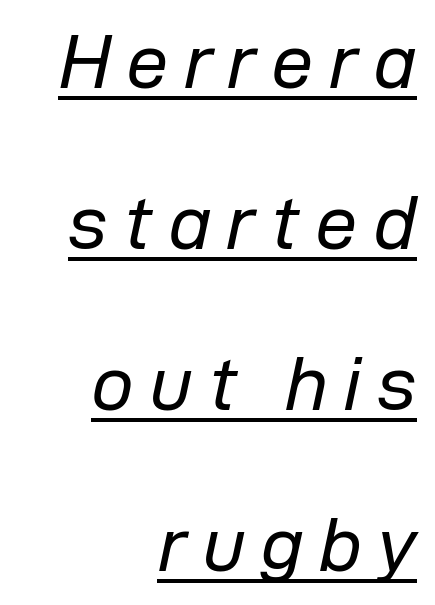
{"italic": "yes", "lean": "right", "slant_degrees": 12, "bold": "no", "weight": "regular", "width": "normal", "stroke_contrast": "low", "x_height": "medium", "monospaced": "no", "underline": "yes", "align": "right", "line_spacing": "loose", "line_spacing_ratio": 2.12, "letter_spacing": "wide", "letter_spacing_em": 0.2, "glyph_px": 76}
